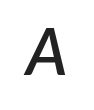
{"italic": "yes", "lean": "right", "slant_degrees": 7, "bold": "semi", "weight": "semibold", "width": "normal", "stroke_contrast": "low", "x_height": "medium", "monospaced": "no", "underline": "no", "glyph_px": 65}
